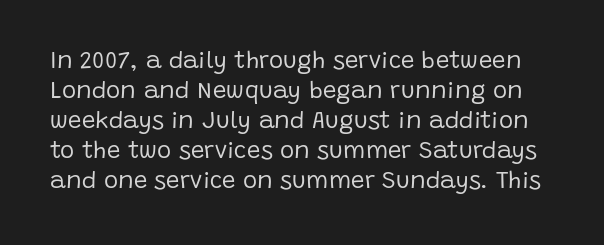
The image shows 24 px text type, upright; set normal line spacing (1.25x), normal letter spacing, not underlined.
